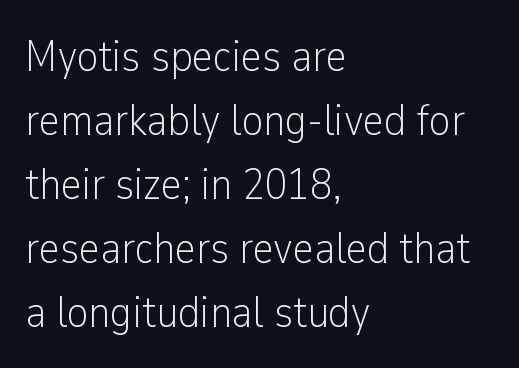
To sum up the face: it is a sans, with no serifs. Vertical strokes here are truly vertical. These lines stack with their left ends in a neat column. The leading is moderate, giving the passage an even texture.
